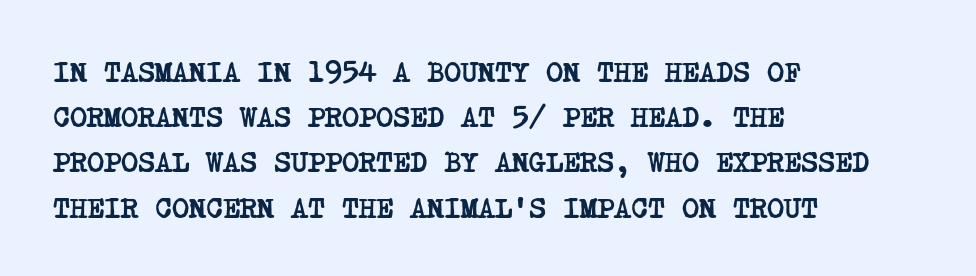
Glance below the letters and you will spot only blank space. You could call the tracking neutral — neither tight nor loose. Each line starts at the same left margin while the right side varies. Check where the strokes stop: tiny serifs finish them off. Honestly, the row spacing looks completely unremarkable.
